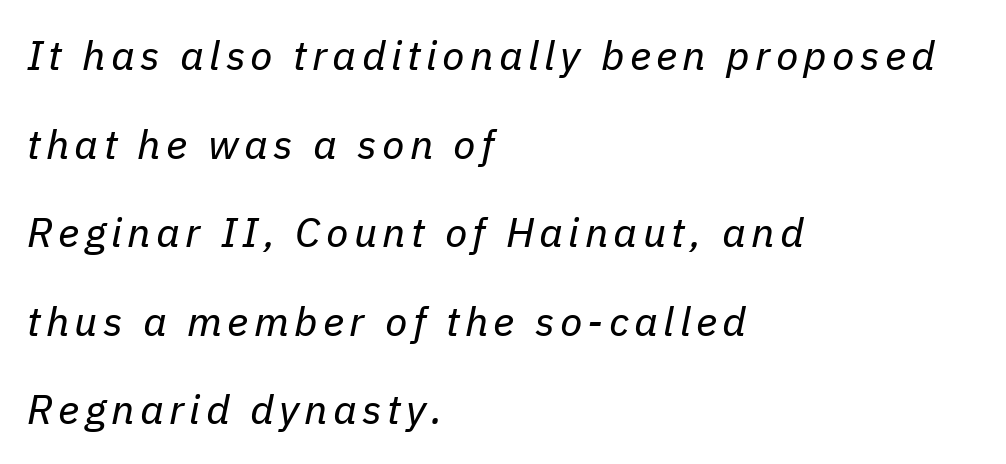
The image shows 41 px regular-weight type, italic (leaning right); set left-aligned, loose line spacing (2.16x), not underlined; low stroke contrast and a medium x-height.
